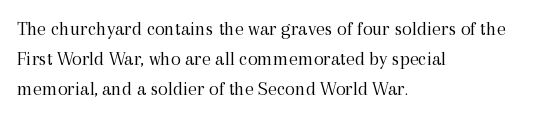
Q: Is the text bold? A: No.
Q: Is the text italic (slanted)? A: No, it is upright.
Q: Is the text underlined? A: No.
Q: How is the paragraph aligned? A: Left-aligned.
Q: Is the spacing between letters normal or unusually wide? A: Normal.
Q: Is the spacing between lines tight, normal or loose? A: Normal.
